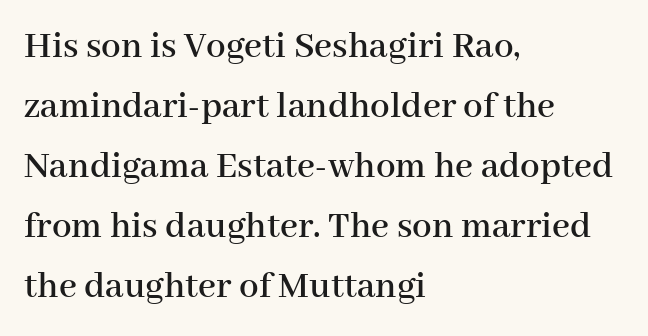
A typesetter would call this proportional, since set widths differ per character. A typesetter would label this face a serif. Honestly, there is no underline to notice here at all. Nothing unusual about the tracking: characters are spaced as the font intends.
